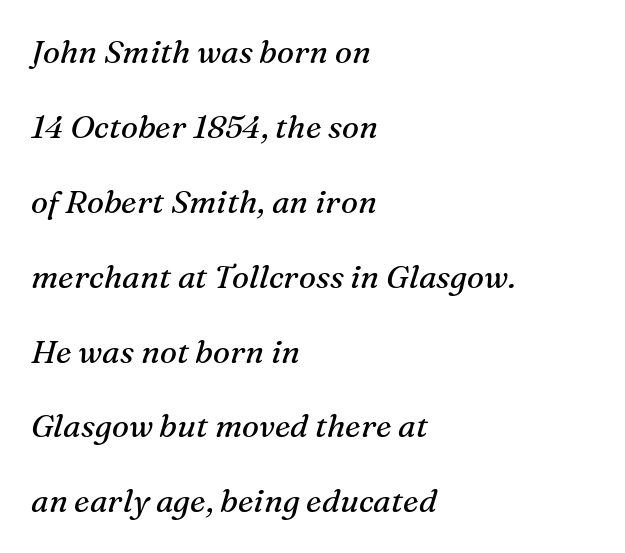
The image shows 32 px regular-weight serif type, italic (leaning right); set left-aligned, loose line spacing (2.34x), normal letter spacing, not underlined; medium stroke contrast and a medium x-height.
